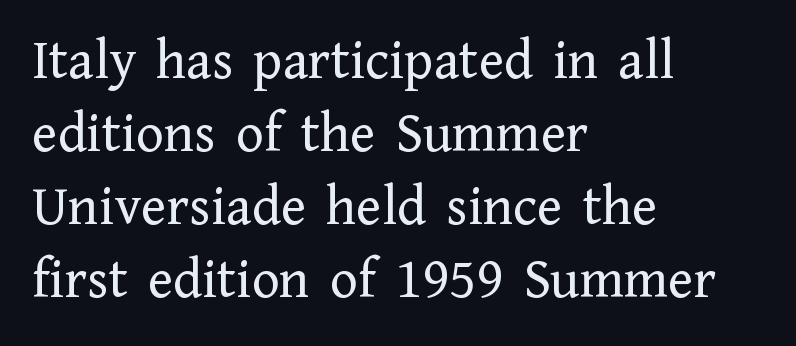
Q: Is the text bold? A: No.
Q: Is the text italic (slanted)? A: No, it is upright.
Q: Is the typeface a serif or a sans-serif typeface? A: Serif.
Q: Is the text underlined? A: No.
Q: How is the paragraph aligned? A: Left-aligned.
Q: Is the spacing between letters normal or unusually wide? A: Normal.
Q: Is the spacing between lines tight, normal or loose? A: Normal.
Q: Width (condensed, normal, or wide)? A: Normal.
Q: Stroke contrast? A: Low.
Q: x-height? A: Medium.
Q: Monospaced? A: No.
